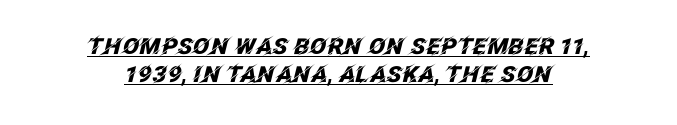
The image shows 22 px bold type, italic (leaning right); set centered, normal line spacing (1.26x), normal letter spacing, underlined.
